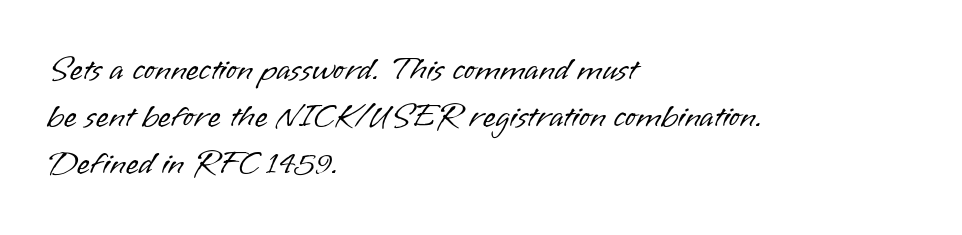
{"serif": "no", "bold": "no", "weight": "light", "width": "normal", "stroke_contrast": "low", "x_height": "small", "monospaced": "no", "underline": "no", "align": "left", "line_spacing": "normal", "line_spacing_ratio": 1.43, "letter_spacing": "normal", "letter_spacing_em": 0.0, "glyph_px": 33}
